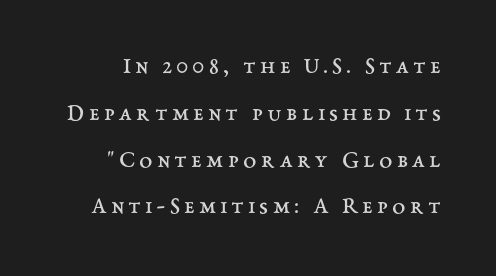
It's the straight-up-and-down kind of type. Check under the words: just untouched page. A great deal of white space separates one row of letters from the next. Stem width sits at or under what a default text font uses.
